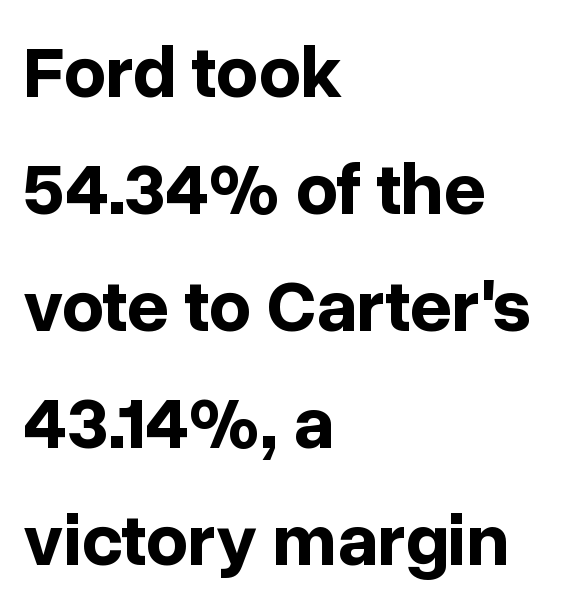
The image shows 74 px bold sans-serif type, upright; set left-aligned, normal line spacing (1.58x), normal letter spacing, not underlined; low stroke contrast and a medium x-height.
